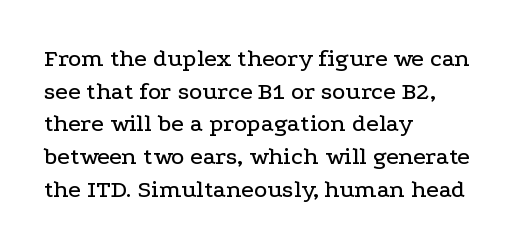
Q: Is the text italic (slanted)? A: No, it is upright.
Q: Is the text underlined? A: No.
Q: How is the paragraph aligned? A: Left-aligned.
Q: Is the spacing between letters normal or unusually wide? A: Normal.
Q: Is the spacing between lines tight, normal or loose? A: Normal.
